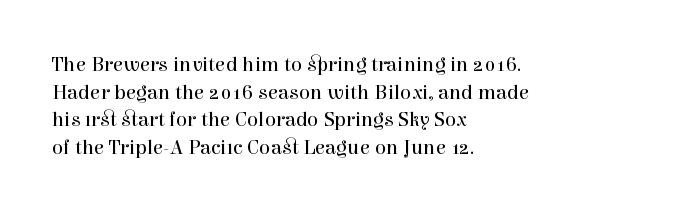
Q: Is the text bold? A: No.
Q: Is the text italic (slanted)? A: No, it is upright.
Q: Is the text underlined? A: No.
Q: How is the paragraph aligned? A: Left-aligned.
Q: Is the spacing between letters normal or unusually wide? A: Normal.
Q: Is the spacing between lines tight, normal or loose? A: Normal.
